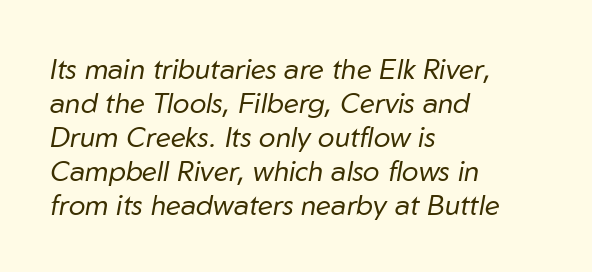
{"italic": "yes", "lean": "right", "slant_degrees": 10, "bold": "no", "weight": "regular", "width": "normal", "stroke_contrast": "low", "x_height": "medium", "monospaced": "no", "underline": "no", "align": "left", "line_spacing_ratio": 1.21, "letter_spacing": "normal", "letter_spacing_em": 0.0, "glyph_px": 28}
